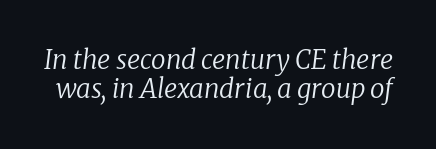
{"italic": "yes", "lean": "right", "slant_degrees": 8, "bold": "no", "underline": "no", "line_spacing": "tight", "line_spacing_ratio": 1.1, "letter_spacing": "normal", "letter_spacing_em": 0.0, "glyph_px": 26}
